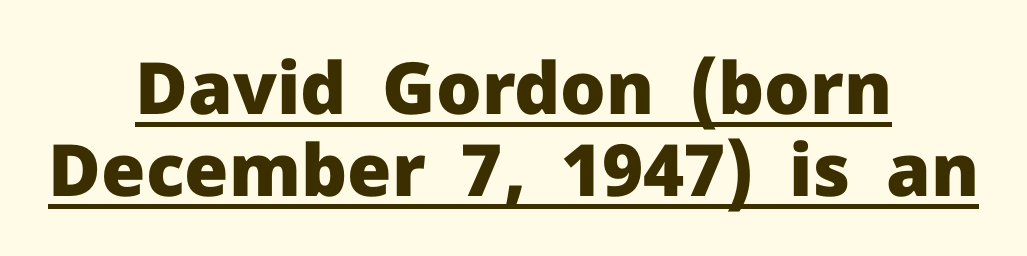
Q: Is the text bold? A: Yes.
Q: Is the text italic (slanted)? A: No, it is upright.
Q: Is the typeface a serif or a sans-serif typeface? A: Sans-serif.
Q: Is the text underlined? A: Yes.
Q: How is the paragraph aligned? A: Centered.
Q: Is the spacing between letters normal or unusually wide? A: Normal.
Q: Is the spacing between lines tight, normal or loose? A: Tight.
Q: Width (condensed, normal, or wide)? A: Normal.
Q: Stroke contrast? A: Low.
Q: x-height? A: Medium.
Q: Monospaced? A: No.
